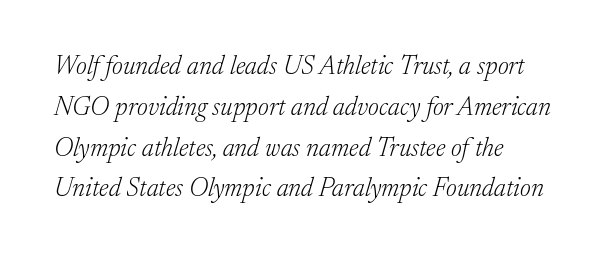
{"italic": "yes", "lean": "right", "slant_degrees": 17, "bold": "no", "underline": "no", "align": "left", "line_spacing": "normal", "line_spacing_ratio": 1.57, "letter_spacing": "normal", "letter_spacing_em": 0.0, "glyph_px": 26}
